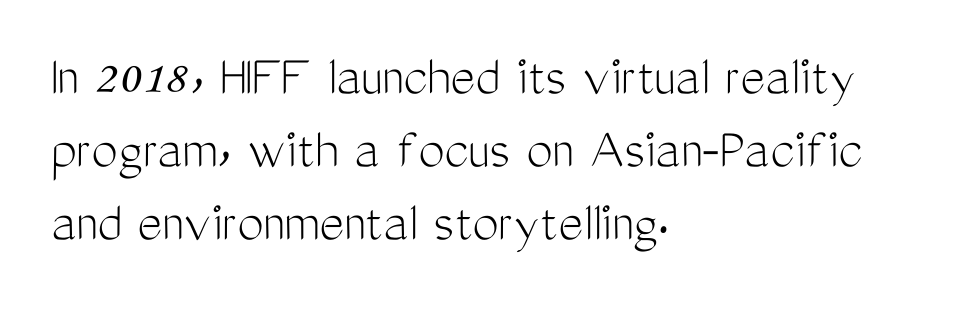
Grotesque or geometric, the face here clearly has no serifs. Note the varied advance widths — an 'i' is clearly narrower than an 'm'. Typeset ragged right — the left edge is the straight one. This is not heavy type; no bold has been used. The strip under each line holds only bare page. Italic: no, the glyphs are upright roman.
